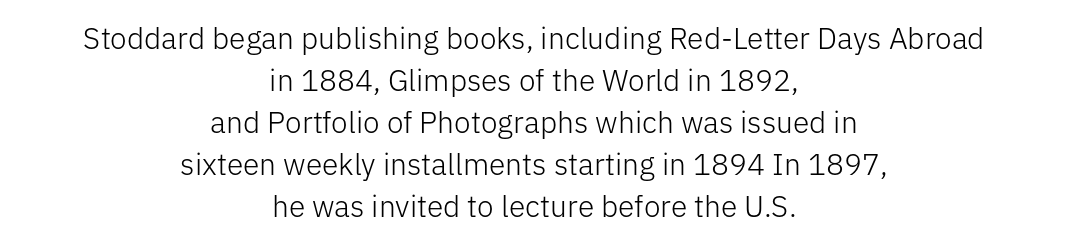
Summary of vertical rhythm: regular, with standard interline spacing. The compositor balanced each line on the midline. Looks like regular typesetting: each glyph gets only the width it needs. Tracking here is standard; glyphs follow each other at the usual distance. Is the type heavy? It reads as light-to-regular instead.
